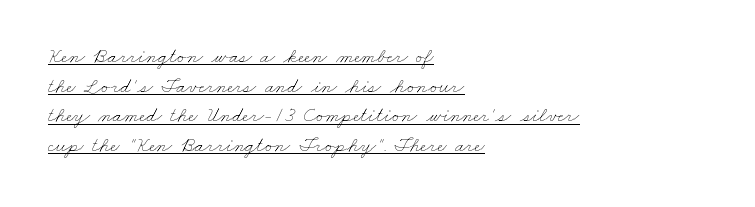
{"bold": "no", "underline": "yes", "align": "left", "line_spacing": "normal", "line_spacing_ratio": 1.41, "letter_spacing": "normal", "letter_spacing_em": 0.0, "glyph_px": 21}
